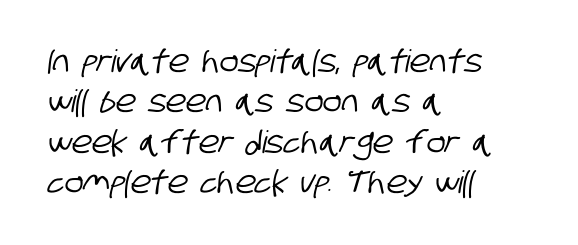
Q: Is the typeface a serif or a sans-serif typeface? A: Sans-serif.
Q: Is the text underlined? A: No.
Q: How is the paragraph aligned? A: Left-aligned.
Q: Is the spacing between letters normal or unusually wide? A: Normal.
Q: Is the spacing between lines tight, normal or loose? A: Normal.
Q: Width (condensed, normal, or wide)? A: Condensed.
Q: Stroke contrast? A: Low.
Q: x-height? A: Large.
Q: Monospaced? A: No.
